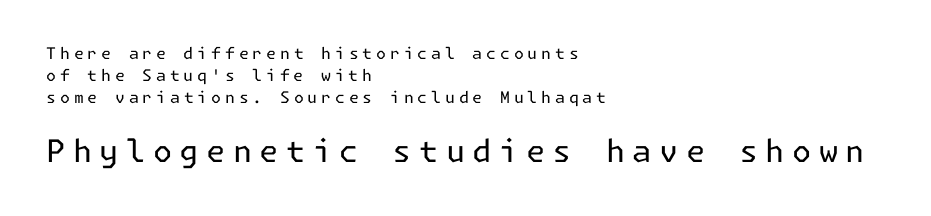
The image shows 31 px regular-weight sans-serif type, upright; set left-aligned, normal line spacing (1.38x), unusually wide letter spacing (+0.24 em), not underlined; the second (bottom) block is 1.94x larger; low stroke contrast and a medium x-height.
